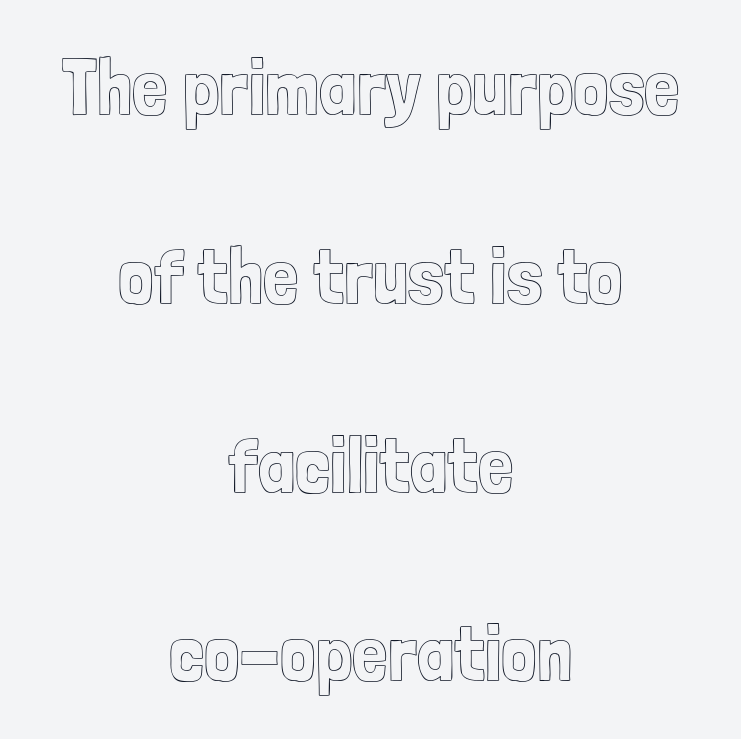
The image shows 79 px condensed type, upright; set centered, loose line spacing (2.39x), normal letter spacing, not underlined; a medium x-height.
